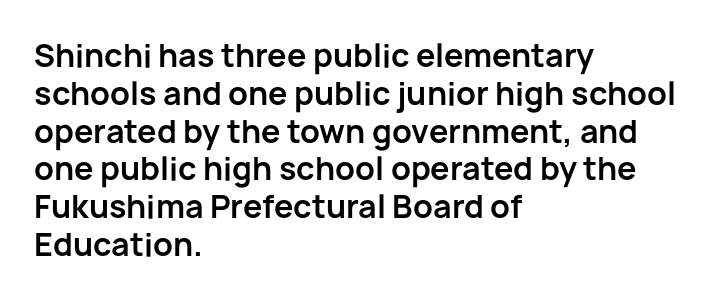
The image shows 31 px bold sans-serif type, upright; set left-aligned, line spacing 1.22x, normal letter spacing, not underlined; low stroke contrast and a medium x-height.
